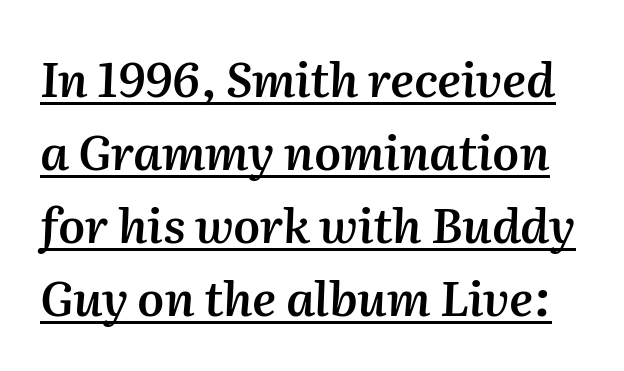
{"italic": "yes", "lean": "right", "slant_degrees": 2, "bold": "semi", "weight": "semibold", "width": "normal", "stroke_contrast": "medium", "x_height": "medium", "monospaced": "no", "underline": "yes", "line_spacing": "normal", "line_spacing_ratio": 1.52, "letter_spacing": "normal", "letter_spacing_em": 0.0, "glyph_px": 48}
